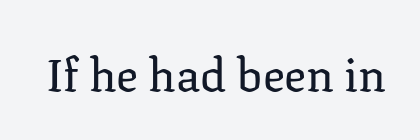
Q: Is the text bold? A: No.
Q: Is the text italic (slanted)? A: No, it is upright.
Q: Is the typeface a serif or a sans-serif typeface? A: Serif.
Q: Is the text underlined? A: No.
Q: Is the spacing between letters normal or unusually wide? A: Normal.
Q: Width (condensed, normal, or wide)? A: Normal.
Q: Stroke contrast? A: Low.
Q: x-height? A: Medium.
Q: Monospaced? A: No.
